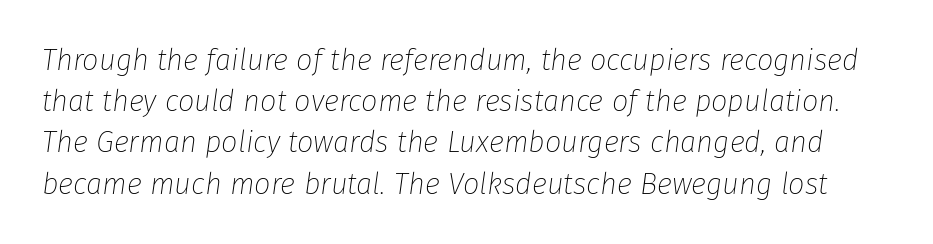
Q: Is the text bold? A: No.
Q: Is the text italic (slanted)? A: Yes, it leans right by about 8 degrees.
Q: Is the text underlined? A: No.
Q: Is the spacing between letters normal or unusually wide? A: Normal.
Q: Is the spacing between lines tight, normal or loose? A: Normal.
Q: Width (condensed, normal, or wide)? A: Normal.
Q: Stroke contrast? A: Low.
Q: x-height? A: Medium.
Q: Monospaced? A: No.
